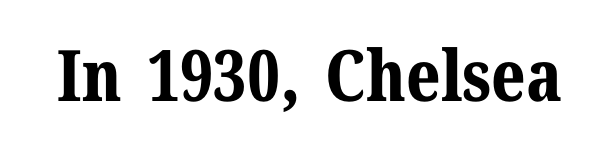
Q: Is the text bold? A: Yes.
Q: Is the text italic (slanted)? A: No, it is upright.
Q: Is the typeface a serif or a sans-serif typeface? A: Serif.
Q: Is the text underlined? A: No.
Q: Is the spacing between letters normal or unusually wide? A: Normal.
Q: Width (condensed, normal, or wide)? A: Normal.
Q: Stroke contrast? A: Medium.
Q: x-height? A: Medium.
Q: Monospaced? A: No.
